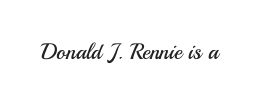
Q: Is the text bold? A: No.
Q: Is the text italic (slanted)? A: Yes.
Q: Is the text underlined? A: No.
Q: Is the spacing between letters normal or unusually wide? A: Normal.
